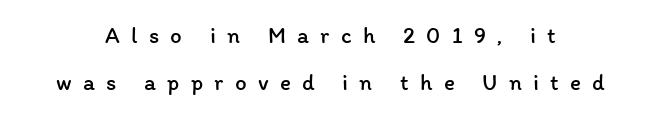
These lines stand farther apart than default settings would place them. This is not heavy type; no bold has been used. The string is rendered with underlining switched off. These lines were composed using upright roman letters. The letterforms stand isolated, each surrounded by extra space.
